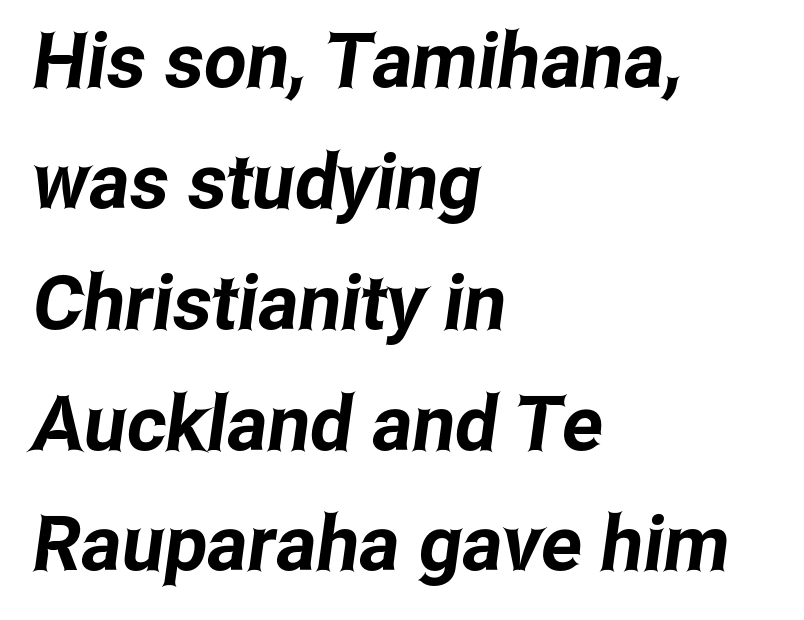
Is the block centered? No — it sits flush against the left margin. Unlike a traditional serif, this face leaves its strokes unadorned. The designer left line spacing at the default. Descender tails drop into unmarked territory. The passage shown is typed in a proportional face where columns would drift. No extra tracking has been applied to these lines.
